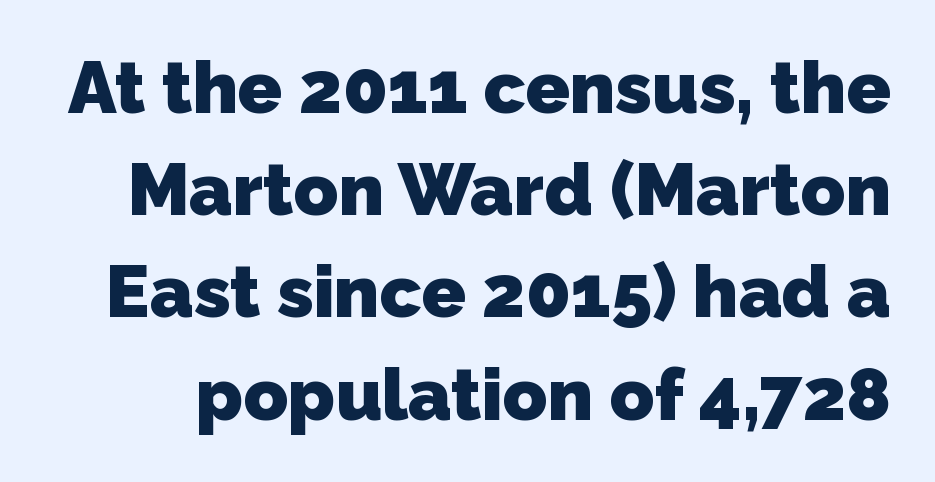
Q: Is the text bold? A: Yes.
Q: Is the typeface a serif or a sans-serif typeface? A: Sans-serif.
Q: Is the text underlined? A: No.
Q: Is the spacing between letters normal or unusually wide? A: Normal.
Q: Is the spacing between lines tight, normal or loose? A: Normal.
Q: Width (condensed, normal, or wide)? A: Normal.
Q: Stroke contrast? A: Low.
Q: x-height? A: Medium.
Q: Monospaced? A: No.
